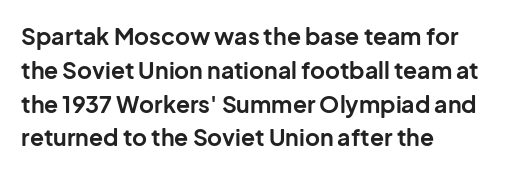
The image shows 23 px bold type, upright; set left-aligned, normal line spacing (1.47x), normal letter spacing, not underlined.
